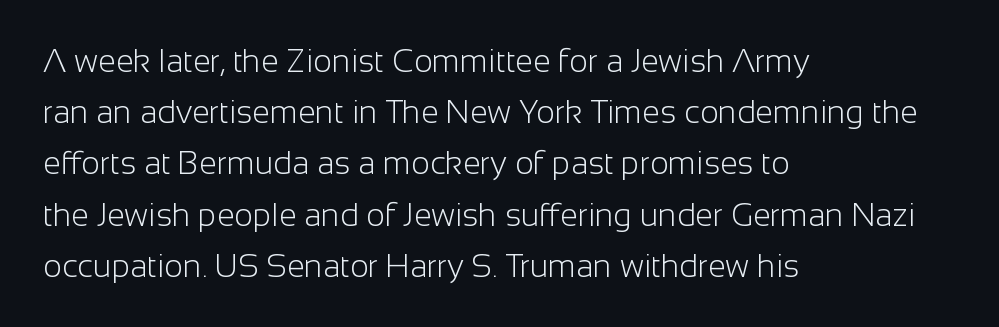
{"serif": "no", "italic": "no", "bold": "no", "weight": "light", "width": "normal", "stroke_contrast": "low", "x_height": "medium", "monospaced": "no", "underline": "no", "align": "left", "line_spacing": "normal", "line_spacing_ratio": 1.6, "letter_spacing": "normal", "letter_spacing_em": 0.0, "glyph_px": 32}
